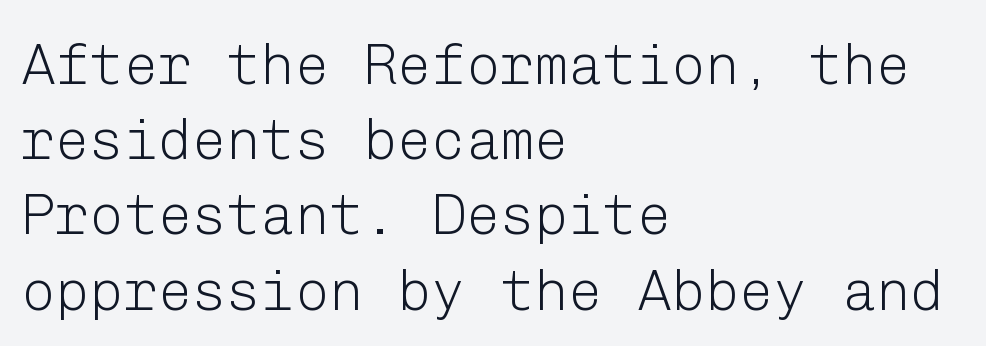
The image shows 57 px light sans-serif type, upright; set left-aligned, normal line spacing (1.32x), normal letter spacing, not underlined; low stroke contrast and a medium x-height.
